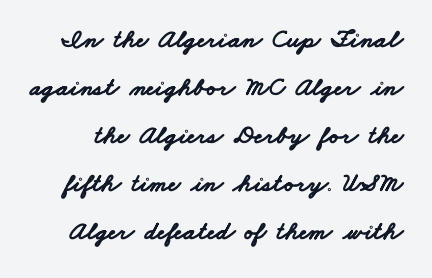
Q: Is the text bold? A: Yes.
Q: Is the text underlined? A: No.
Q: Is the spacing between letters normal or unusually wide? A: Normal.
